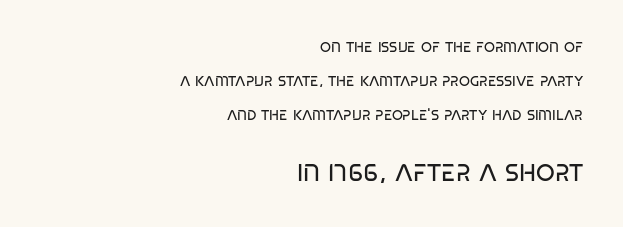
A typesetter would call this zero additional tracking. Weight: in the light-to-regular range. This block would shrink considerably if given ordinary leading; it's expanded now. Type size steps up from the first block to the second.
